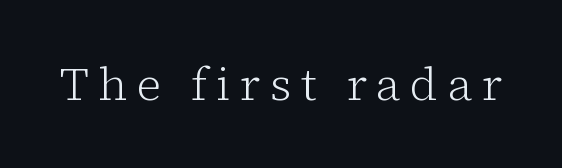
The image shows 46 px light serif type, upright; set unusually wide letter spacing (+0.2 em), not underlined; low stroke contrast and a medium x-height.
